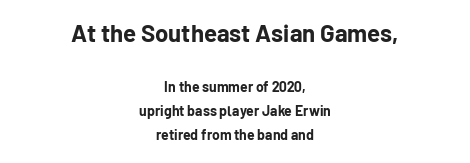
Q: Is the text bold? A: Yes.
Q: Is the text italic (slanted)? A: No, it is upright.
Q: Is the text underlined? A: No.
Q: How is the paragraph aligned? A: Centered.
Q: Is the spacing between letters normal or unusually wide? A: Normal.
Q: Is the spacing between lines tight, normal or loose? A: Normal.
Q: Which block of text is set in a larger size, the first (top) or the second (bottom)? A: The first (top) one.
